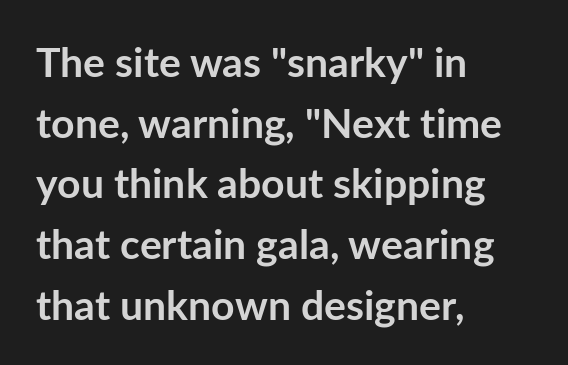
Q: Is the text bold? A: Yes.
Q: Is the text italic (slanted)? A: No, it is upright.
Q: Is the typeface a serif or a sans-serif typeface? A: Sans-serif.
Q: Is the text underlined? A: No.
Q: How is the paragraph aligned? A: Left-aligned.
Q: Is the spacing between letters normal or unusually wide? A: Normal.
Q: Is the spacing between lines tight, normal or loose? A: Normal.
Q: Width (condensed, normal, or wide)? A: Normal.
Q: Stroke contrast? A: Low.
Q: x-height? A: Medium.
Q: Monospaced? A: No.
